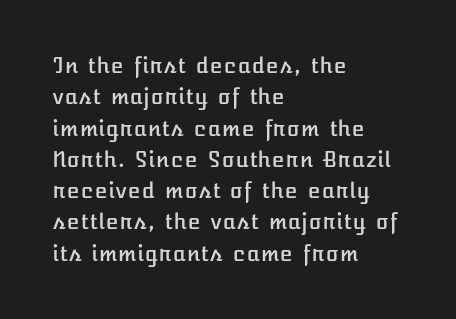
Q: Is the text italic (slanted)? A: No, it is upright.
Q: Is the text underlined? A: No.
Q: How is the paragraph aligned? A: Left-aligned.
Q: Is the spacing between letters normal or unusually wide? A: Normal.
Q: Is the spacing between lines tight, normal or loose? A: Normal.
